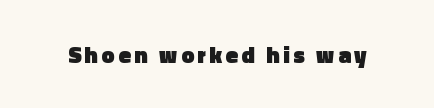
{"italic": "no", "bold": "yes", "underline": "no", "glyph_px": 23}
